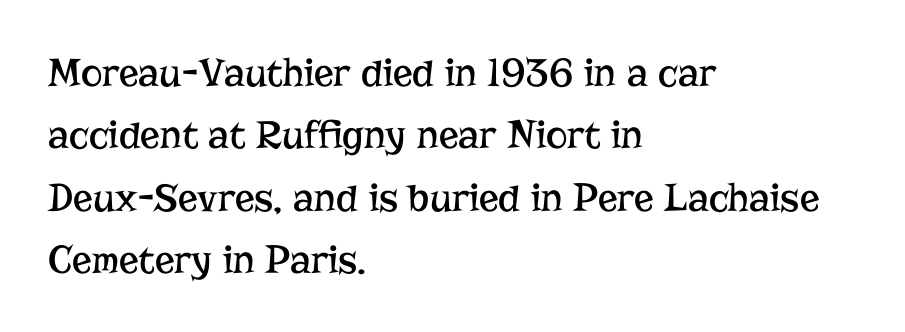
{"serif": "yes", "italic": "no", "bold": "no", "weight": "regular", "width": "normal", "stroke_contrast": "low", "x_height": "medium", "monospaced": "no", "underline": "no", "align": "left", "line_spacing": "normal", "line_spacing_ratio": 1.52, "letter_spacing": "normal", "letter_spacing_em": 0.0, "glyph_px": 41}
